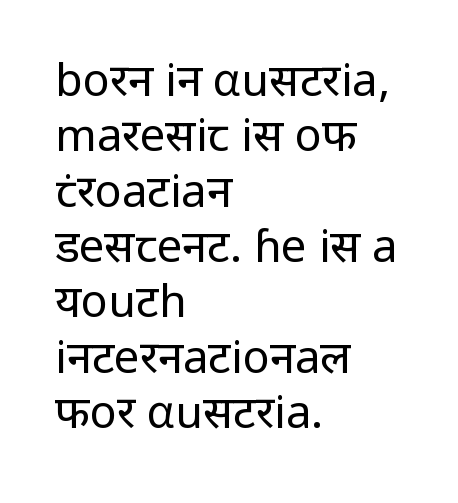
The image shows 45 px regular-weight sans-serif type, upright; set left-aligned, line spacing 1.23x, normal letter spacing, not underlined; low stroke contrast and a medium x-height.
